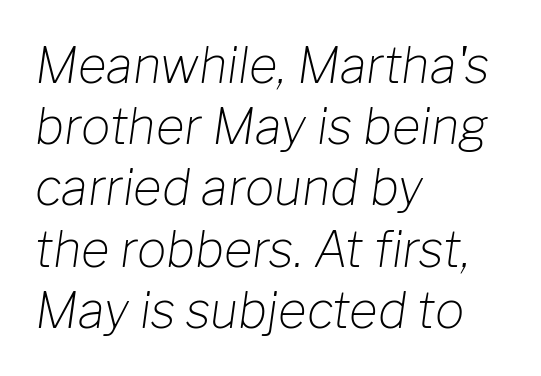
The image shows 49 px light type, italic (leaning right); set left-aligned, normal line spacing (1.25x), normal letter spacing, not underlined; low stroke contrast and a medium x-height.
